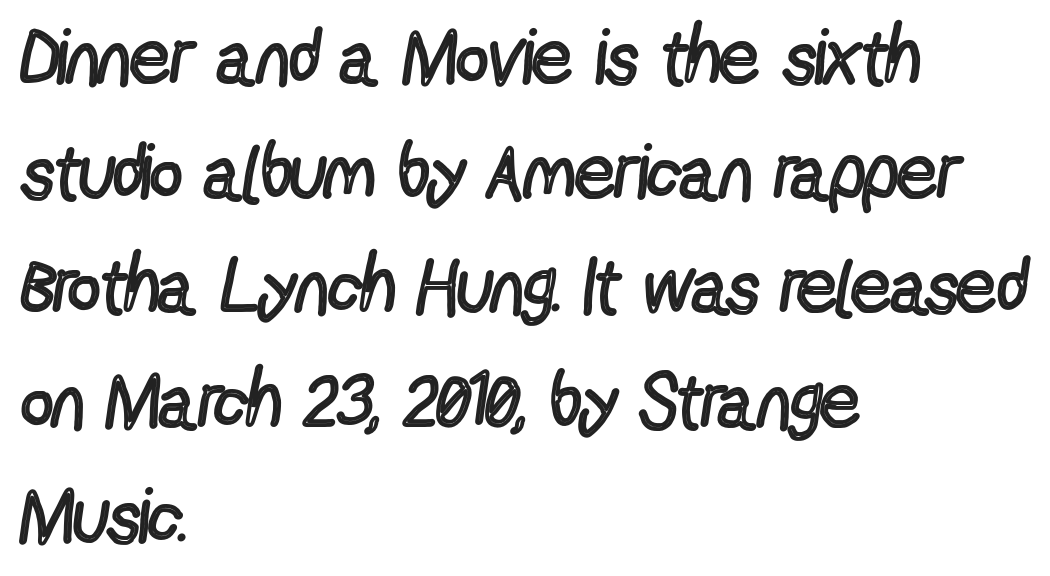
Q: Is the text bold? A: No.
Q: Is the typeface a serif or a sans-serif typeface? A: Sans-serif.
Q: Is the text underlined? A: No.
Q: How is the paragraph aligned? A: Left-aligned.
Q: Is the spacing between letters normal or unusually wide? A: Normal.
Q: Is the spacing between lines tight, normal or loose? A: Normal.
Q: Width (condensed, normal, or wide)? A: Condensed.
Q: x-height? A: Medium.
Q: Monospaced? A: No.
